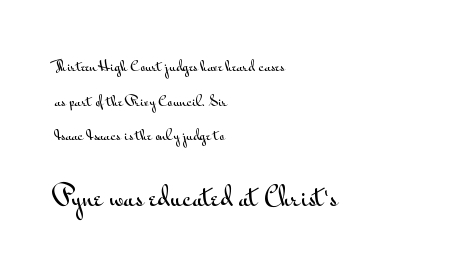
{"underline": "no", "align": "left", "line_spacing": "loose", "line_spacing_ratio": 2.48, "letter_spacing": "normal", "letter_spacing_em": 0.0, "larger_block": "second", "size_ratio": 1.79, "glyph_px": 25}
